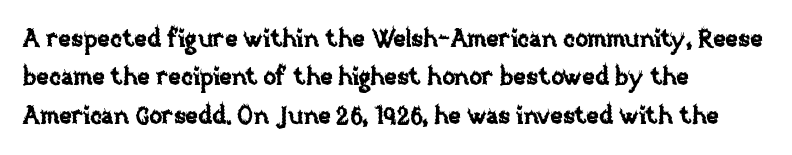
The image shows 24 px text type, upright; set left-aligned, normal line spacing (1.6x), normal letter spacing, not underlined.
